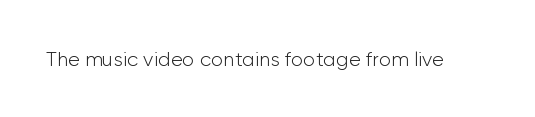
Q: Is the text bold? A: No.
Q: Is the text italic (slanted)? A: No, it is upright.
Q: Is the text underlined? A: No.
Q: Is the spacing between letters normal or unusually wide? A: Normal.
